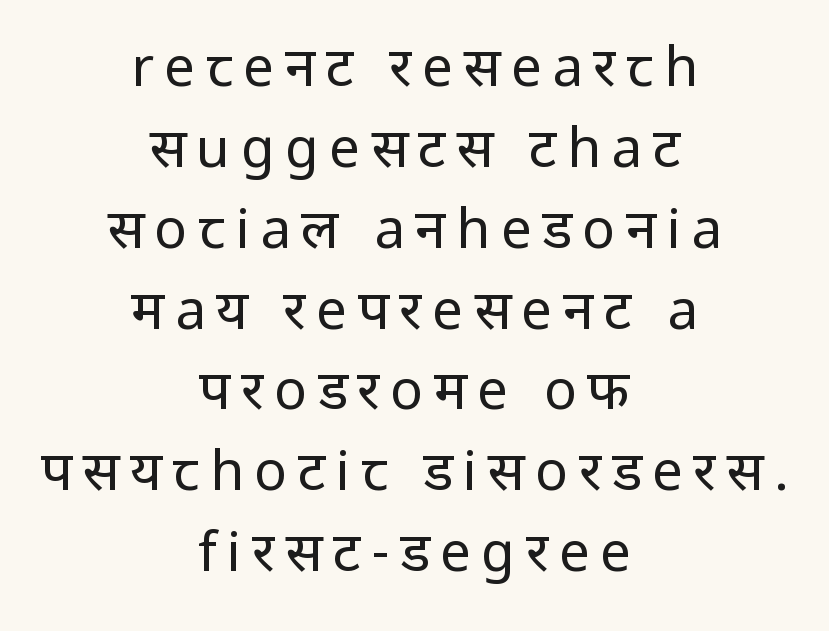
Q: Is the text bold? A: No.
Q: Is the text italic (slanted)? A: No, it is upright.
Q: Is the typeface a serif or a sans-serif typeface? A: Sans-serif.
Q: Is the text underlined? A: No.
Q: How is the paragraph aligned? A: Centered.
Q: Is the spacing between lines tight, normal or loose? A: Normal.
Q: Width (condensed, normal, or wide)? A: Normal.
Q: Stroke contrast? A: Low.
Q: x-height? A: Medium.
Q: Monospaced? A: No.
